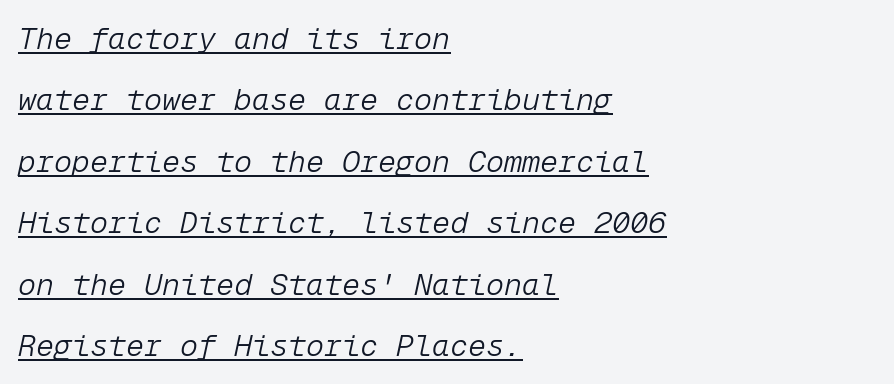
{"italic": "yes", "lean": "right", "slant_degrees": 12, "bold": "no", "weight": "light", "width": "normal", "stroke_contrast": "low", "x_height": "medium", "monospaced": "yes", "underline": "yes", "align": "left", "line_spacing": "loose", "line_spacing_ratio": 2.05, "letter_spacing": "normal", "letter_spacing_em": 0.0, "glyph_px": 30}
